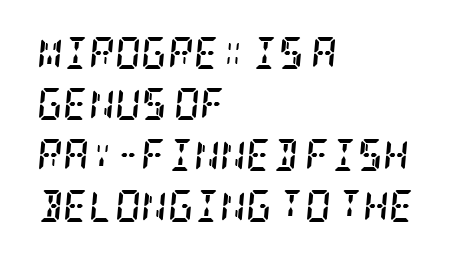
Notice how descenders clear the ascenders below comfortably — that's standard leading. Words float on clear page, feet unadorned. Every row of glyphs begins at an identical x-position on the left. The letters are bold, with thick, heavy strokes. It's the slanting kind of type.
